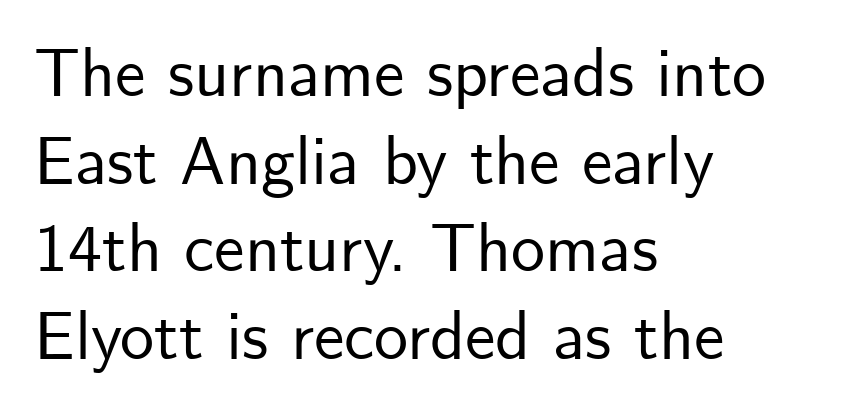
Q: Is the text italic (slanted)? A: No, it is upright.
Q: Is the typeface a serif or a sans-serif typeface? A: Sans-serif.
Q: Is the text underlined? A: No.
Q: How is the paragraph aligned? A: Left-aligned.
Q: Is the spacing between letters normal or unusually wide? A: Normal.
Q: Is the spacing between lines tight, normal or loose? A: Normal.
Q: Width (condensed, normal, or wide)? A: Normal.
Q: Stroke contrast? A: Low.
Q: x-height? A: Small.
Q: Monospaced? A: No.
